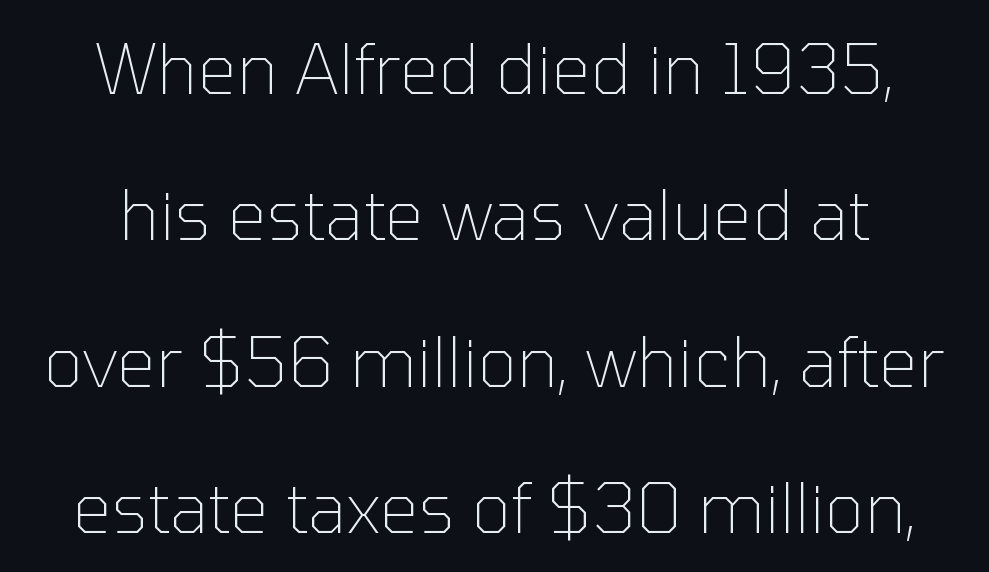
Is there any slant? The stems are plumb. This sample trades compactness for vertical openness between lines. Look at the bottom of the vertical strokes: they stop flat, with no serifs. Proportional: the letters do not fall into vertical columns. The specimen omits any rule beneath the text block's lines.
